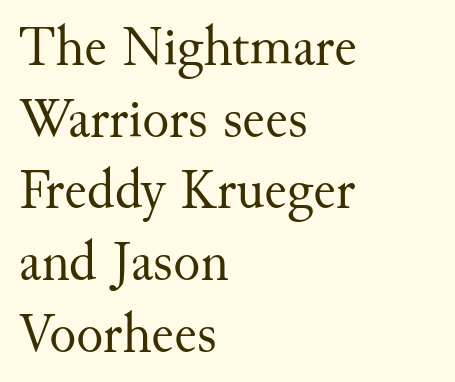
The image shows 56 px regular-weight serif type, upright; set left-aligned, normal line spacing (1.28x), normal letter spacing, not underlined; medium stroke contrast and a small x-height.
